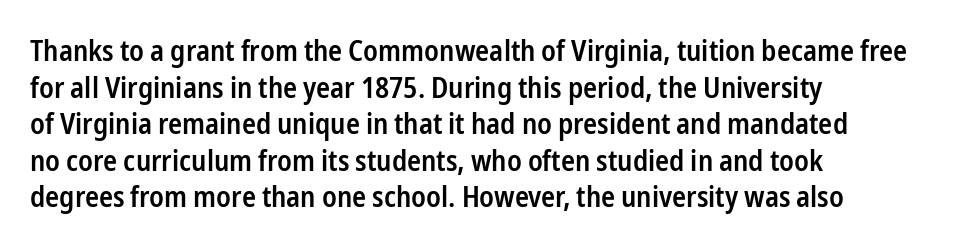
Its strokes are somewhat broadened, the hallmark of semibold type. Baseline-to-baseline distance is the conventional proportion of letter height. Where is the straight margin? On the left. The strip under each line holds only bare page. Here the glyphs are tracked normally, forming tight word shapes.
